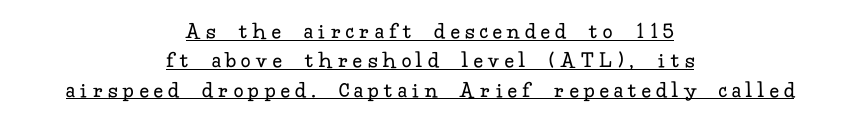
Q: Is the text bold? A: No.
Q: Is the text italic (slanted)? A: No, it is upright.
Q: Is the text underlined? A: Yes.
Q: How is the paragraph aligned? A: Centered.
Q: Is the spacing between letters normal or unusually wide? A: Unusually wide.
